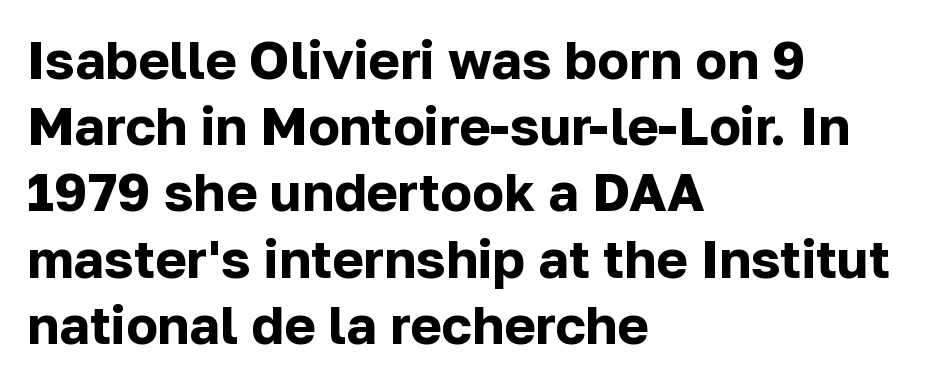
Q: Is the text bold? A: Yes.
Q: Is the text italic (slanted)? A: No, it is upright.
Q: Is the typeface a serif or a sans-serif typeface? A: Sans-serif.
Q: Is the text underlined? A: No.
Q: How is the paragraph aligned? A: Left-aligned.
Q: Is the spacing between letters normal or unusually wide? A: Normal.
Q: Is the spacing between lines tight, normal or loose? A: Normal.
Q: Width (condensed, normal, or wide)? A: Normal.
Q: Stroke contrast? A: Low.
Q: x-height? A: Medium.
Q: Monospaced? A: No.
